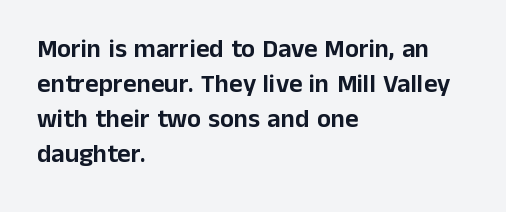
{"italic": "no", "underline": "no", "align": "left", "line_spacing": "normal", "line_spacing_ratio": 1.35, "letter_spacing": "normal", "letter_spacing_em": 0.0, "glyph_px": 26}
